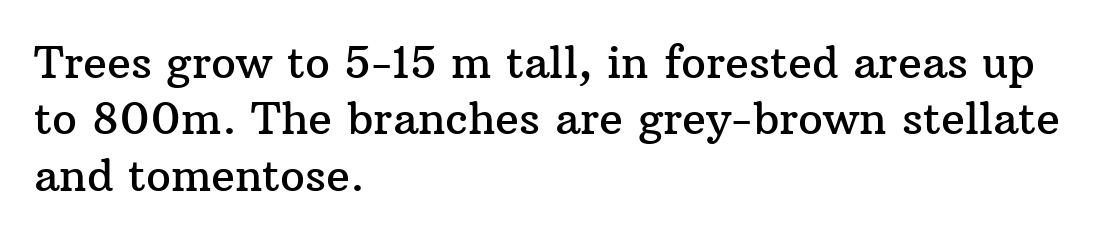
Q: Is the text italic (slanted)? A: No, it is upright.
Q: Is the typeface a serif or a sans-serif typeface? A: Serif.
Q: Is the text underlined? A: No.
Q: How is the paragraph aligned? A: Left-aligned.
Q: Is the spacing between letters normal or unusually wide? A: Normal.
Q: Is the spacing between lines tight, normal or loose? A: Normal.
Q: Width (condensed, normal, or wide)? A: Normal.
Q: Stroke contrast? A: Medium.
Q: x-height? A: Medium.
Q: Monospaced? A: No.
